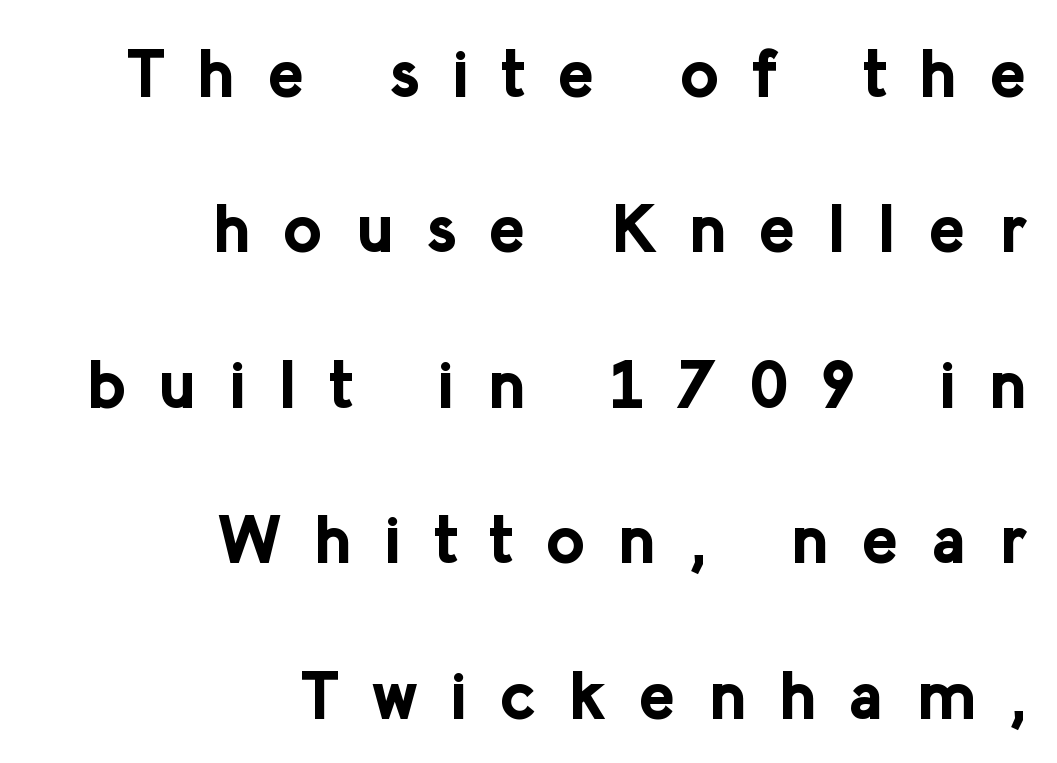
Q: Is the text bold? A: Yes.
Q: Is the text italic (slanted)? A: No, it is upright.
Q: Is the typeface a serif or a sans-serif typeface? A: Sans-serif.
Q: Is the text underlined? A: No.
Q: How is the paragraph aligned? A: Right-aligned.
Q: Is the spacing between letters normal or unusually wide? A: Unusually wide.
Q: Is the spacing between lines tight, normal or loose? A: Loose.
Q: Width (condensed, normal, or wide)? A: Normal.
Q: Stroke contrast? A: Low.
Q: x-height? A: Medium.
Q: Monospaced? A: No.
